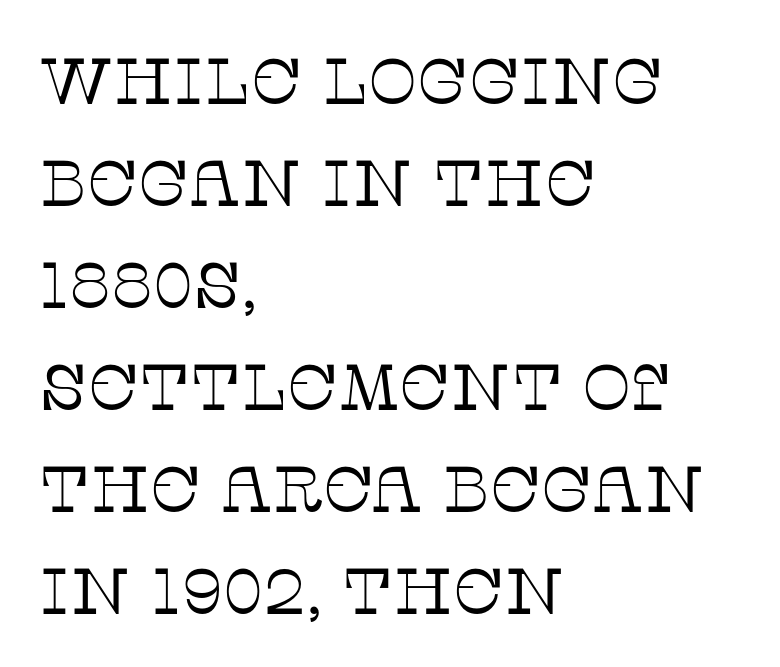
The image shows 65 px thin serif type, upright; set left-aligned, normal line spacing (1.57x), normal letter spacing, not underlined; low stroke contrast and a large x-height.
